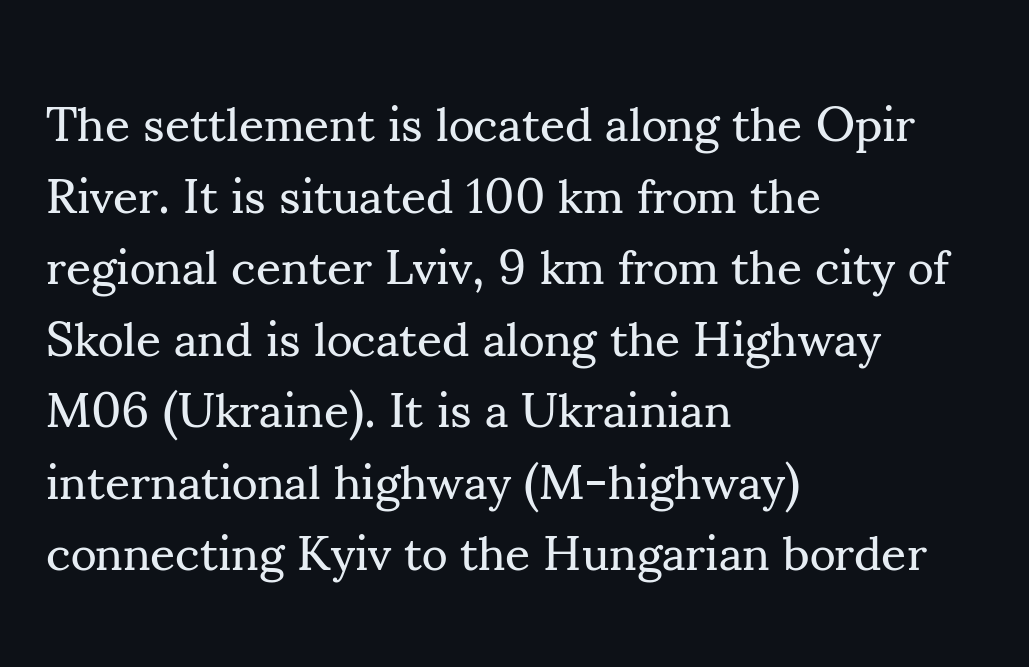
{"serif": "yes", "italic": "no", "bold": "no", "weight": "regular", "width": "normal", "stroke_contrast": "medium", "x_height": "small", "monospaced": "no", "underline": "no", "align": "left", "line_spacing": "normal", "line_spacing_ratio": 1.46, "letter_spacing": "normal", "letter_spacing_em": 0.0, "glyph_px": 49}
